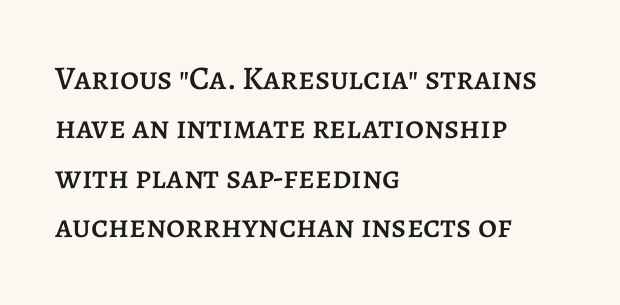
Tall strokes in this sample are plumb rather than angled. Character widths vary here, with narrow letters taking less room than wide ones. Tracking here is standard; glyphs follow each other at the usual distance. Quick note: interline space is typical. The typesetter chose a ragged-right arrangement here. The baseline area is clear.
